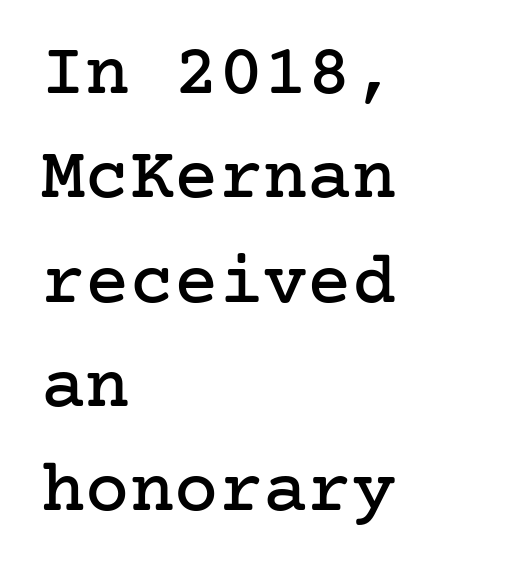
The image shows 74 px serif type, upright; set left-aligned, normal line spacing (1.41x), normal letter spacing, not underlined; low stroke contrast and a medium x-height.
